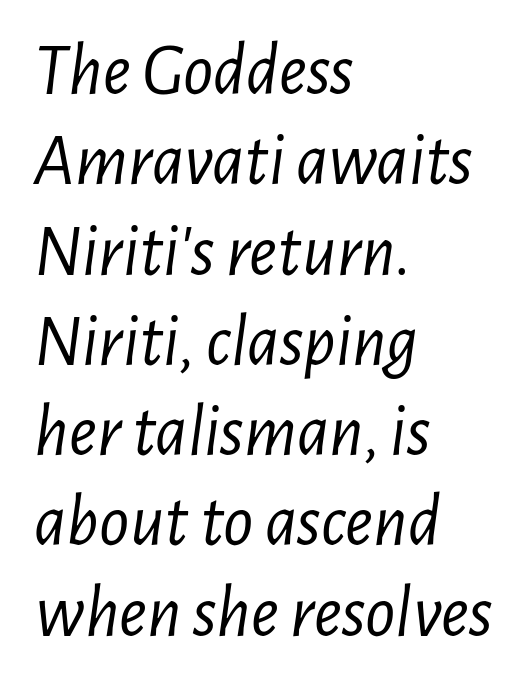
{"italic": "yes", "lean": "right", "slant_degrees": 7, "bold": "no", "weight": "light", "width": "condensed", "stroke_contrast": "low", "x_height": "medium", "monospaced": "no", "underline": "no", "align": "left", "line_spacing_ratio": 1.22, "letter_spacing": "normal", "letter_spacing_em": 0.0, "glyph_px": 74}
